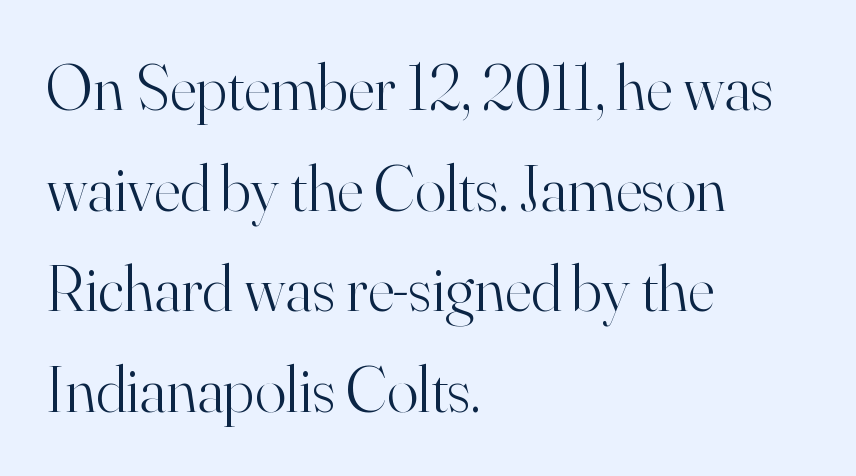
Q: Is the text bold? A: No.
Q: Is the text italic (slanted)? A: No, it is upright.
Q: Is the typeface a serif or a sans-serif typeface? A: Serif.
Q: Is the text underlined? A: No.
Q: How is the paragraph aligned? A: Left-aligned.
Q: Is the spacing between letters normal or unusually wide? A: Normal.
Q: Is the spacing between lines tight, normal or loose? A: Normal.
Q: Width (condensed, normal, or wide)? A: Normal.
Q: Stroke contrast? A: High.
Q: x-height? A: Small.
Q: Monospaced? A: No.
